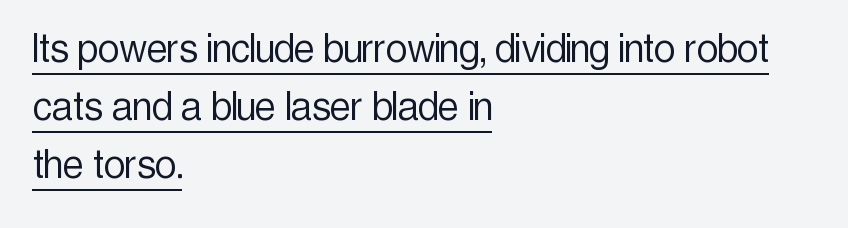
The image shows 47 px light, condensed sans-serif type, upright; set left-aligned, line spacing 1.23x, normal letter spacing, underlined; a medium x-height.
